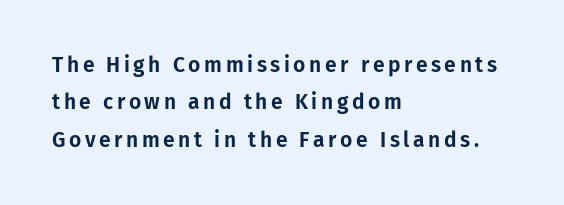
The image shows 21 px text type, upright; set left-aligned, line spacing 1.78x, not underlined.
